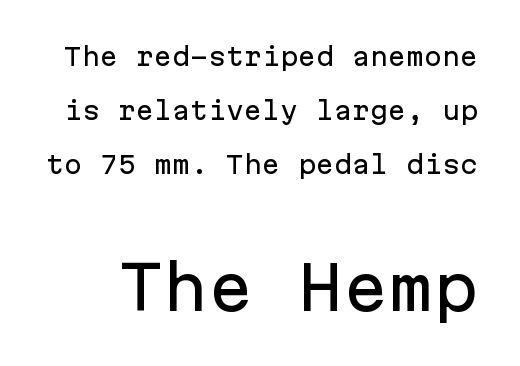
{"serif": "no", "italic": "no", "width": "normal", "stroke_contrast": "low", "x_height": "medium", "monospaced": "yes", "underline": "no", "line_spacing": "loose", "line_spacing_ratio": 2.24, "letter_spacing": "normal", "letter_spacing_em": 0.0, "larger_block": "second", "size_ratio": 2.5, "glyph_px": 60}
